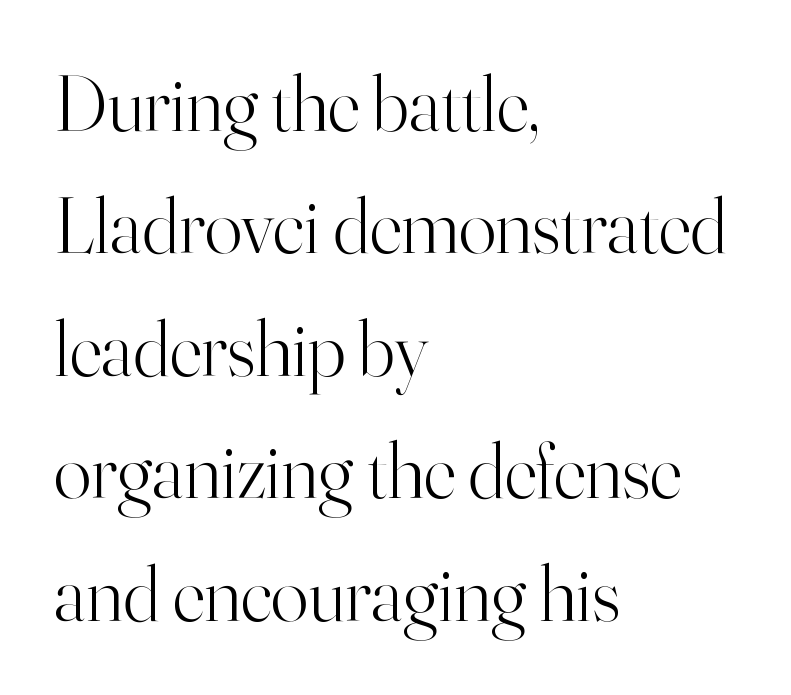
{"serif": "yes", "italic": "no", "bold": "no", "weight": "light", "width": "normal", "stroke_contrast": "high", "x_height": "small", "monospaced": "no", "underline": "no", "align": "left", "line_spacing": "normal", "line_spacing_ratio": 1.57, "letter_spacing": "normal", "letter_spacing_em": 0.0, "glyph_px": 78}
